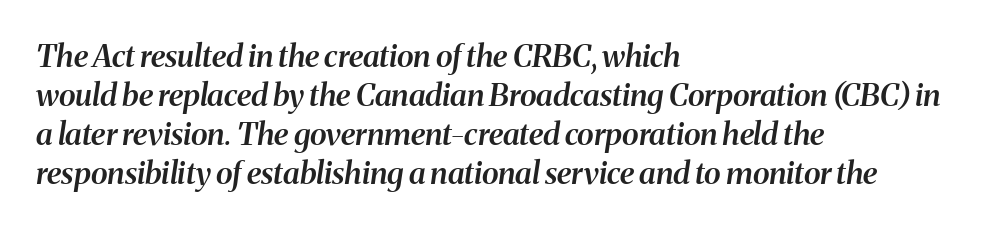
The letters are slanted; this is an italic face. Nobody drew a line under any word here. Visually the block forms a straight wall on the left and a jagged coastline on the right. Whoever set this chose a conventional vertical rhythm.
